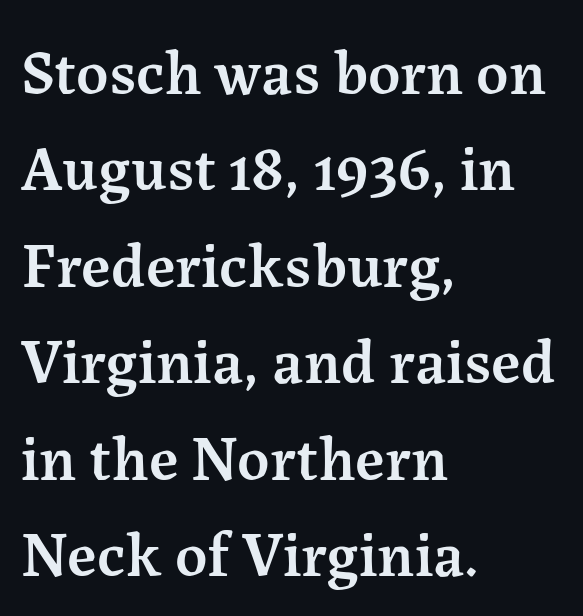
{"serif": "yes", "italic": "no", "bold": "semi", "weight": "semibold", "width": "normal", "stroke_contrast": "medium", "x_height": "medium", "monospaced": "no", "underline": "no", "align": "left", "line_spacing": "normal", "line_spacing_ratio": 1.53, "letter_spacing": "normal", "letter_spacing_em": 0.0, "glyph_px": 63}
